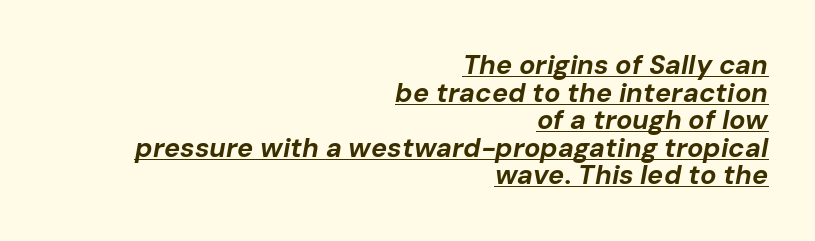
Q: Is the text bold? A: Yes.
Q: Is the text italic (slanted)? A: Yes, it leans right by about 10 degrees.
Q: Is the text underlined? A: Yes.
Q: How is the paragraph aligned? A: Right-aligned.
Q: Is the spacing between letters normal or unusually wide? A: Normal.
Q: Is the spacing between lines tight, normal or loose? A: Tight.
